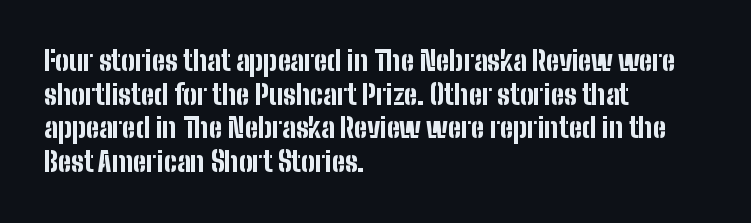
{"italic": "no", "bold": "yes", "underline": "no", "align": "left", "line_spacing": "normal", "line_spacing_ratio": 1.25, "letter_spacing": "normal", "letter_spacing_em": 0.0, "glyph_px": 27}
